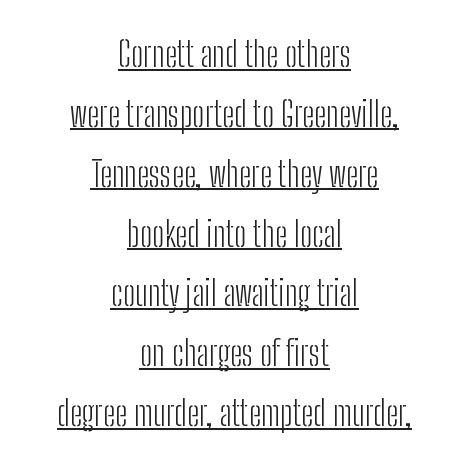
Q: Is the text bold? A: No.
Q: Is the text italic (slanted)? A: No, it is upright.
Q: Is the typeface a serif or a sans-serif typeface? A: Sans-serif.
Q: Is the text underlined? A: Yes.
Q: How is the paragraph aligned? A: Centered.
Q: Is the spacing between letters normal or unusually wide? A: Normal.
Q: Width (condensed, normal, or wide)? A: Condensed.
Q: Stroke contrast? A: Low.
Q: x-height? A: Medium.
Q: Monospaced? A: No.
